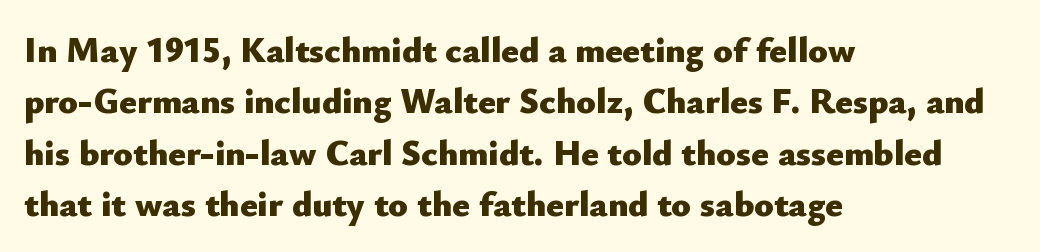
{"serif": "no", "italic": "no", "bold": "yes", "weight": "heavy", "width": "normal", "stroke_contrast": "low", "x_height": "small", "monospaced": "no", "underline": "no", "align": "left", "line_spacing": "normal", "line_spacing_ratio": 1.43, "letter_spacing": "normal", "letter_spacing_em": 0.0, "glyph_px": 36}
